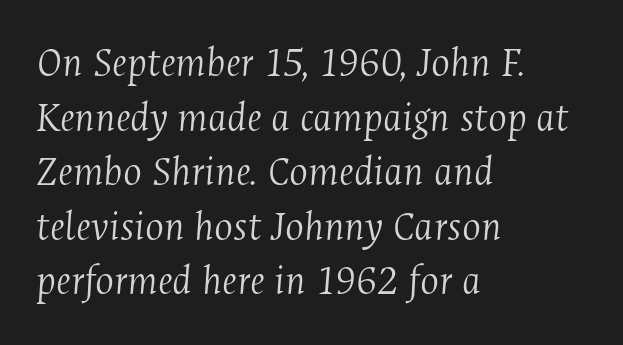
Q: Is the text bold? A: No.
Q: Is the text italic (slanted)? A: Yes, it leans right by about 4 degrees.
Q: Is the typeface a serif or a sans-serif typeface? A: Serif.
Q: Is the text underlined? A: No.
Q: How is the paragraph aligned? A: Left-aligned.
Q: Is the spacing between letters normal or unusually wide? A: Normal.
Q: Width (condensed, normal, or wide)? A: Condensed.
Q: Stroke contrast? A: Medium.
Q: x-height? A: Medium.
Q: Monospaced? A: No.
